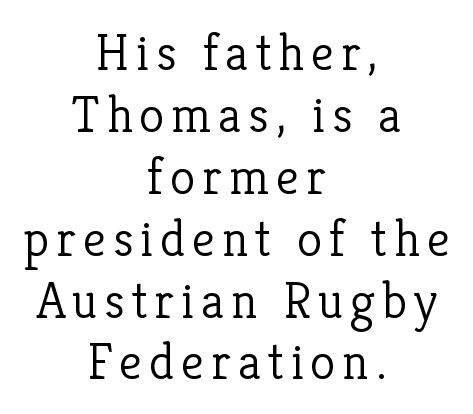
In CSS terms this would be text-align: center. The space directly below the letters is spotless. No heavy texture on the line: the type isn't bold. Is this a fixed-width face? No — the glyphs have proportional, varying widths.
